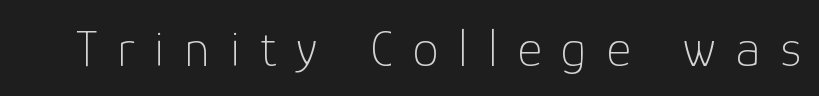
The image shows 53 px thin sans-serif type, upright; set unusually wide letter spacing (+0.37 em), not underlined; low stroke contrast and a medium x-height.
